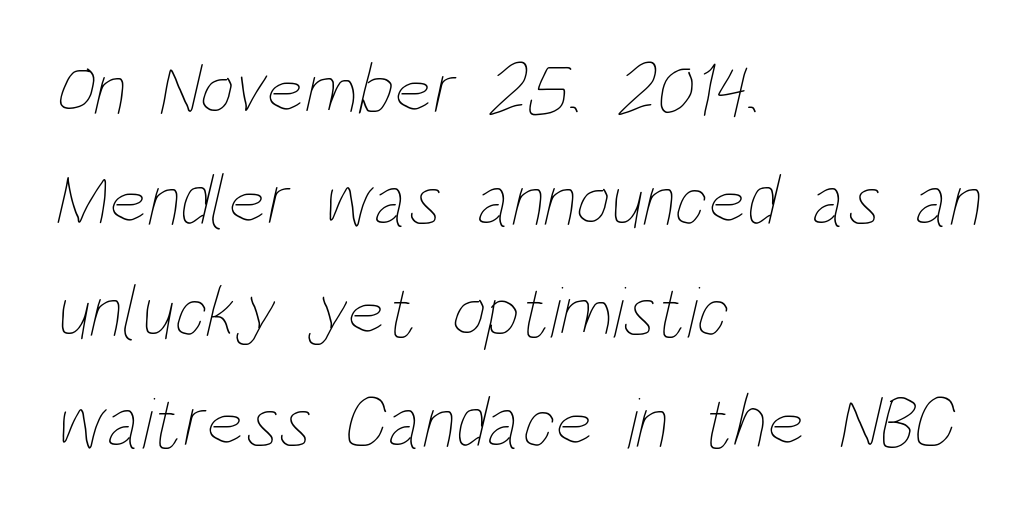
{"bold": "no", "weight": "thin", "width": "condensed", "stroke_contrast": "low", "x_height": "large", "monospaced": "no", "underline": "no", "align": "left", "line_spacing": "normal", "line_spacing_ratio": 1.5, "letter_spacing": "normal", "letter_spacing_em": 0.0, "glyph_px": 74}
